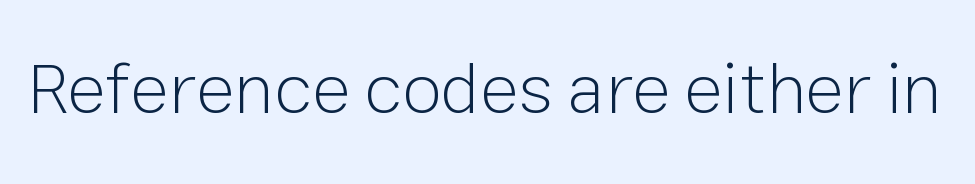
{"serif": "no", "italic": "no", "bold": "no", "weight": "light", "width": "normal", "stroke_contrast": "low", "x_height": "medium", "monospaced": "no", "underline": "no", "letter_spacing": "normal", "letter_spacing_em": 0.0, "glyph_px": 72}
